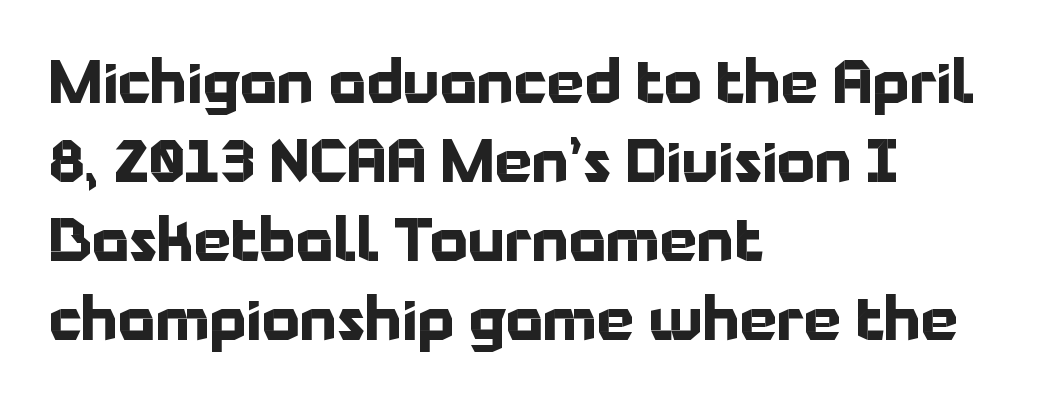
The image shows 59 px bold sans-serif type, upright; set left-aligned, normal line spacing (1.34x), normal letter spacing, not underlined; low stroke contrast and a medium x-height.
